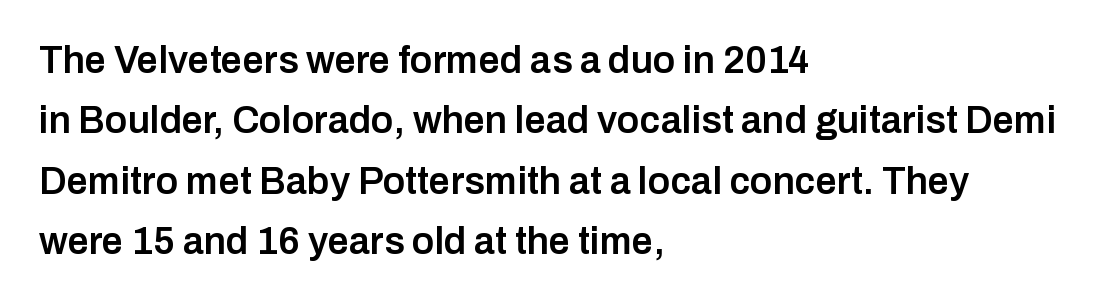
The image shows 38 px semibold sans-serif type, upright; set left-aligned, normal line spacing (1.59x), normal letter spacing, not underlined; low stroke contrast and a medium x-height.
